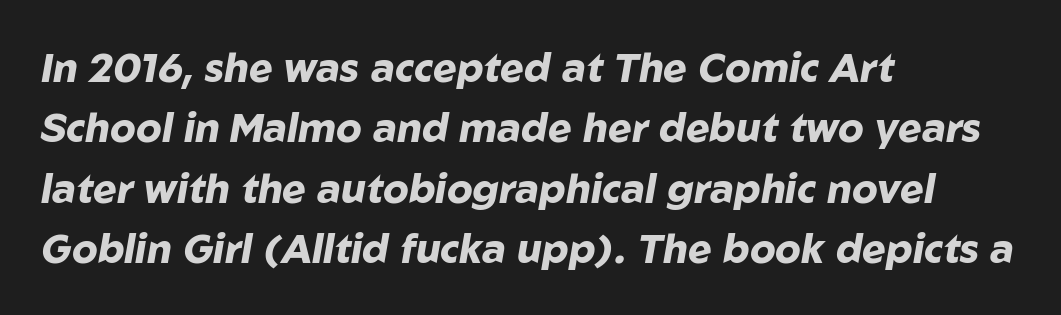
The zone under the glyphs is completely vacant. Compared with an ordinary text face, these strokes are far heavier — a full bold. Proportional: the letters do not fall into vertical columns. Look at the tracking — it's just the regular setting, nothing added. The font's italic variant was chosen for this text.
